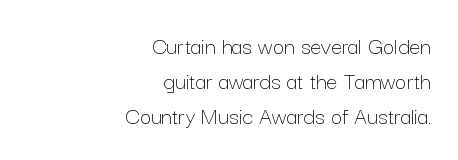
Q: Is the text bold? A: No.
Q: Is the text italic (slanted)? A: No, it is upright.
Q: Is the text underlined? A: No.
Q: How is the paragraph aligned? A: Right-aligned.
Q: Is the spacing between letters normal or unusually wide? A: Normal.
Q: Is the spacing between lines tight, normal or loose? A: Normal.
